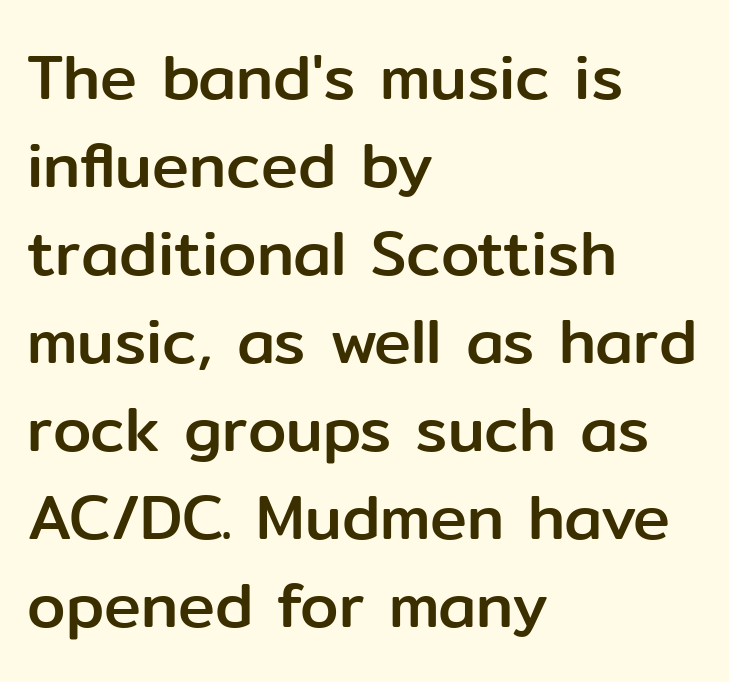
{"serif": "no", "italic": "no", "width": "normal", "stroke_contrast": "low", "x_height": "medium", "monospaced": "no", "underline": "no", "align": "left", "line_spacing": "normal", "line_spacing_ratio": 1.42, "letter_spacing": "normal", "letter_spacing_em": 0.0, "glyph_px": 62}
